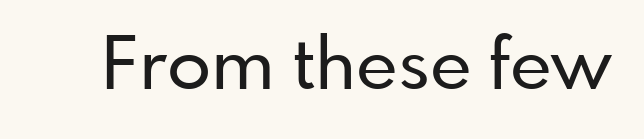
Q: Is the text italic (slanted)? A: No, it is upright.
Q: Is the typeface a serif or a sans-serif typeface? A: Sans-serif.
Q: Is the text underlined? A: No.
Q: Is the spacing between letters normal or unusually wide? A: Normal.
Q: Width (condensed, normal, or wide)? A: Normal.
Q: Stroke contrast? A: Low.
Q: x-height? A: Small.
Q: Monospaced? A: No.
